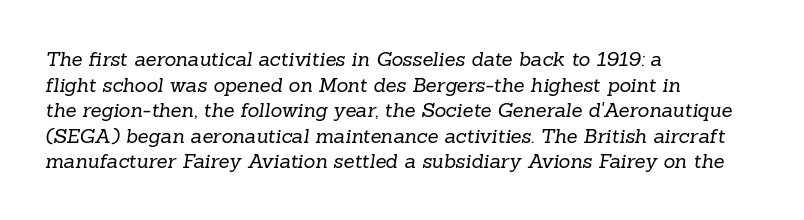
Heaviness? Minimal to ordinary, like unemphasized prose. Each line starts at the same left margin while the right side varies. Plain, unruled lines of type. This sample keeps an unexceptional amount of space between lines. Nobody touched the tracking dial on this one.
